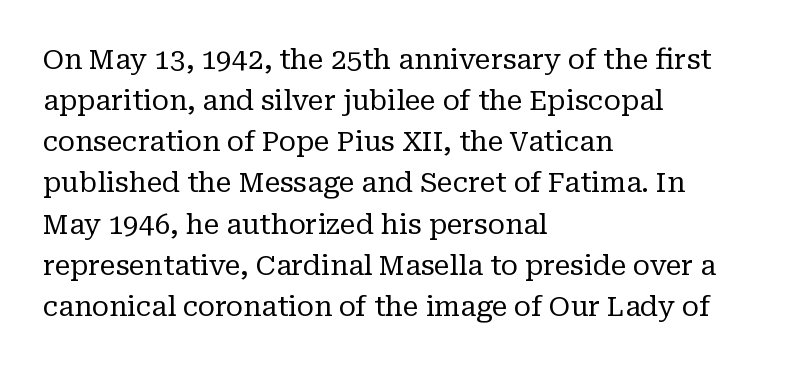
Q: Is the text bold? A: No.
Q: Is the text italic (slanted)? A: No, it is upright.
Q: Is the typeface a serif or a sans-serif typeface? A: Serif.
Q: Is the text underlined? A: No.
Q: How is the paragraph aligned? A: Left-aligned.
Q: Is the spacing between letters normal or unusually wide? A: Normal.
Q: Is the spacing between lines tight, normal or loose? A: Normal.
Q: Width (condensed, normal, or wide)? A: Normal.
Q: Stroke contrast? A: Low.
Q: x-height? A: Medium.
Q: Monospaced? A: No.
